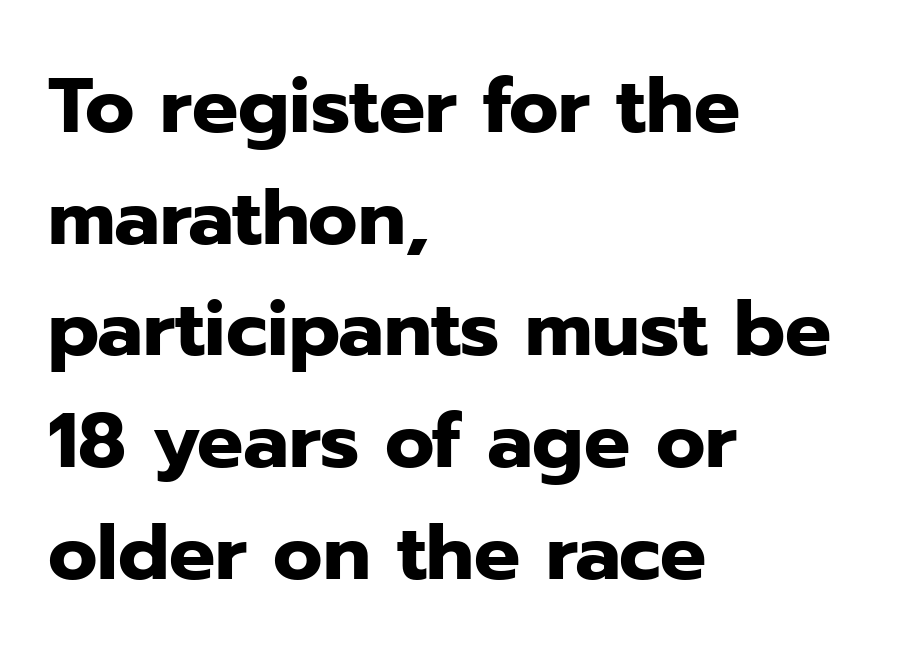
The face used here has the dense, thick strokes of a bold. Regarding serifs, this sample does without them. Spacing verdict: proportional, widths tailored to each character. This is roman type, the default non-slanted kind. Caption: standard tracking, unaltered. The passage shown stacks its lines at a standard gap.
